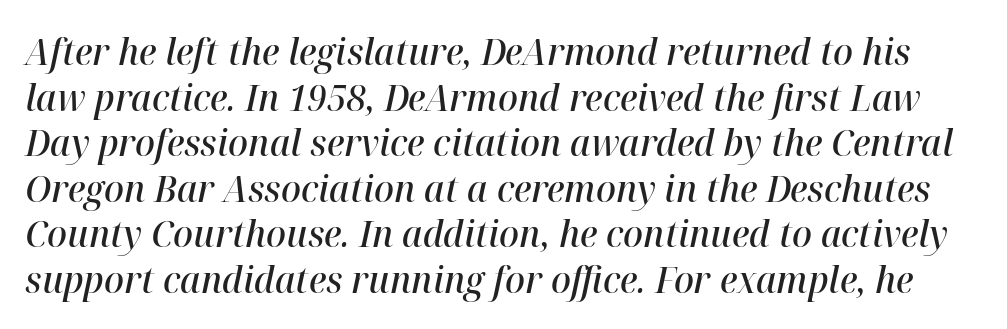
You could not count columns in this text — the font is proportionally spaced. Default kerning and tracking; the words read as compact shapes. Moderately thickened strokes mark this as semibold type. The gap between lines stays unmarked.
